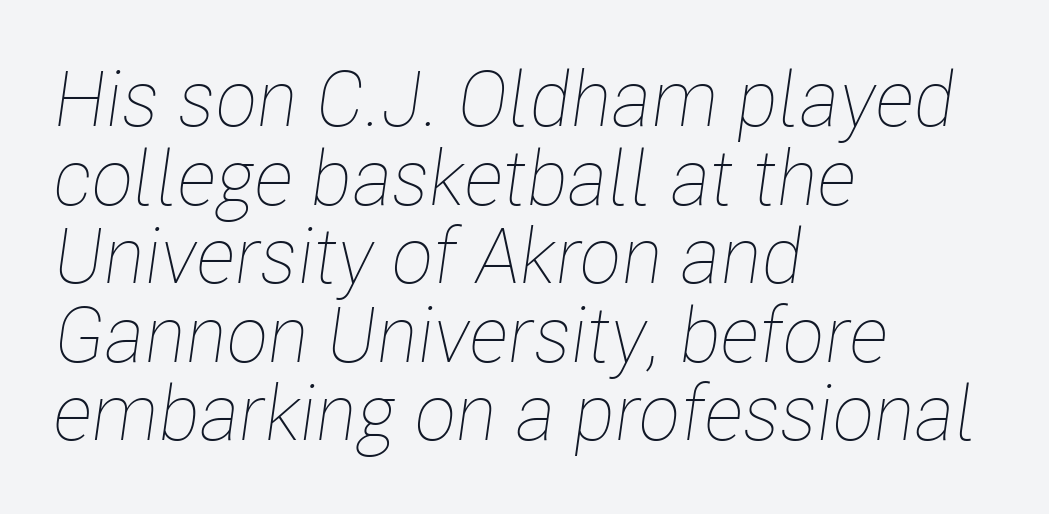
Clear beneath every line of the passage. The setting favours the left margin, as ordinary paragraphs usually do. Weight: not bold — regular or lighter. The line-height multiplier appears low, near solid setting.
